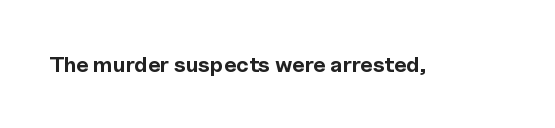
Short note: letters normally spaced. Words float on clear page, feet unadorned. The letters stand upright; this is a roman face. Heavy, bold letterforms.
